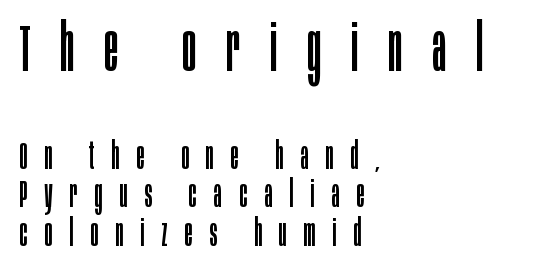
The image shows 65 px regular-weight, condensed sans-serif type, upright; set left-aligned, tight line spacing (1.04x), unusually wide letter spacing (+0.46 em), not underlined; the first (top) block is 1.76x larger; low stroke contrast and a large x-height.
